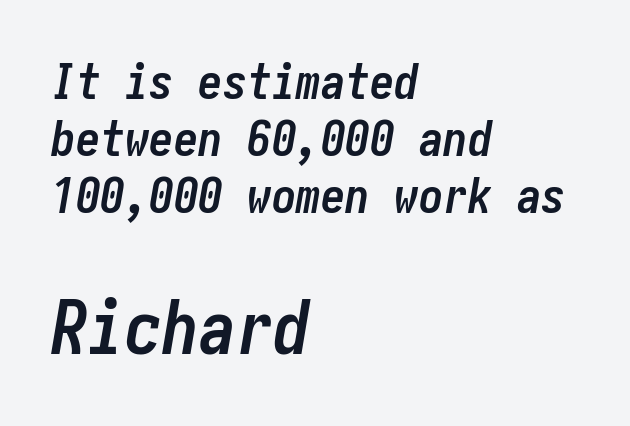
The typesetting leans heavy: a genuine bold. Tall strokes in this sample are angled rather than plumb. No word sits above an underline. The more generous point size was reserved for the lower chunk.
